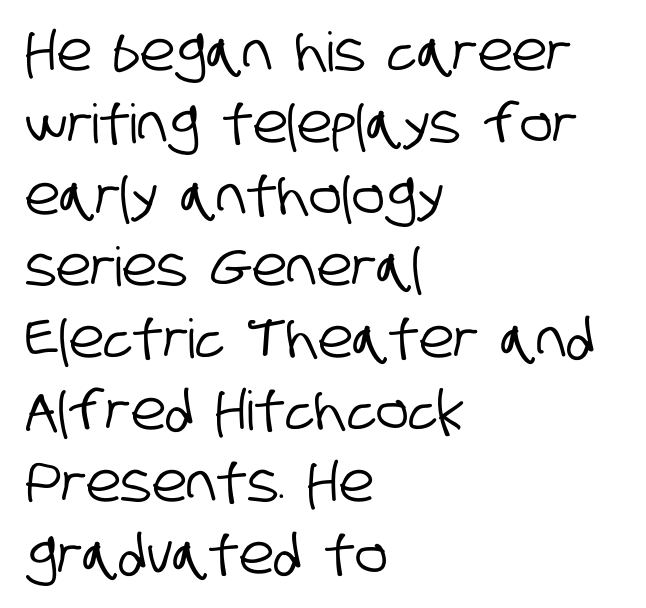
Q: Is the typeface a serif or a sans-serif typeface? A: Sans-serif.
Q: Is the text underlined? A: No.
Q: How is the paragraph aligned? A: Left-aligned.
Q: Is the spacing between letters normal or unusually wide? A: Normal.
Q: Is the spacing between lines tight, normal or loose? A: Normal.
Q: Width (condensed, normal, or wide)? A: Condensed.
Q: Stroke contrast? A: Low.
Q: x-height? A: Large.
Q: Monospaced? A: No.
